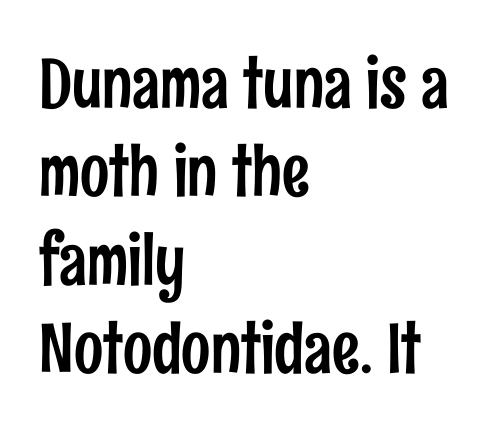
A student would call this left alignment; a typographer would say flush left, rag right. Each row of text sits above clean, open space. A typesetter would call this proportional, since set widths differ per character. The lettering stays uniformly vertical, giving the passage a roman look. Tracking value appears to be zero — textbook default spacing. The typeface chosen for these lines omits serifs.
